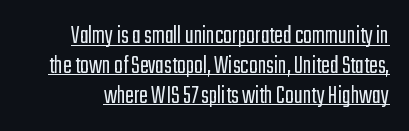
{"italic": "no", "bold": "no", "underline": "yes", "line_spacing": "tight", "line_spacing_ratio": 1.15, "letter_spacing": "normal", "letter_spacing_em": 0.0, "glyph_px": 26}
